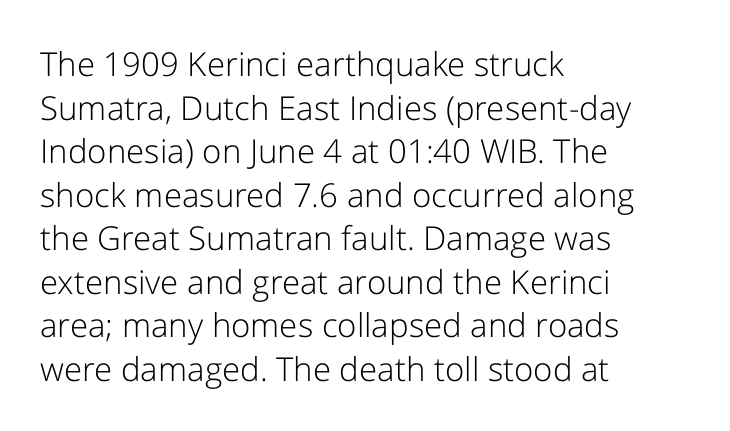
Beneath every word, the page is bare. Successive baselines arrive at the customary interval. Think of a printed novel: that variable character pitch is what you see here. Line beginnings align vertically; line endings do not. A sans-serif font was chosen for this passage. No italicization has been applied; the sample stays upright.
